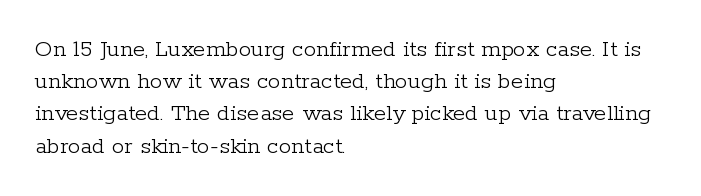
Q: Is the text bold? A: No.
Q: Is the text italic (slanted)? A: No, it is upright.
Q: Is the text underlined? A: No.
Q: How is the paragraph aligned? A: Left-aligned.
Q: Is the spacing between letters normal or unusually wide? A: Normal.
Q: Is the spacing between lines tight, normal or loose? A: Normal.
